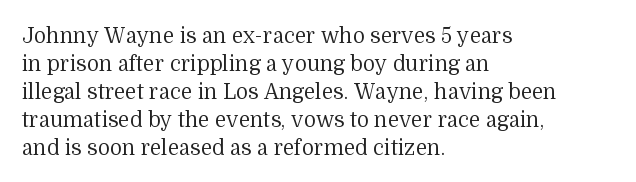
{"italic": "no", "bold": "no", "underline": "no", "align": "left", "line_spacing": "normal", "line_spacing_ratio": 1.33, "letter_spacing": "normal", "letter_spacing_em": 0.0, "glyph_px": 21}
